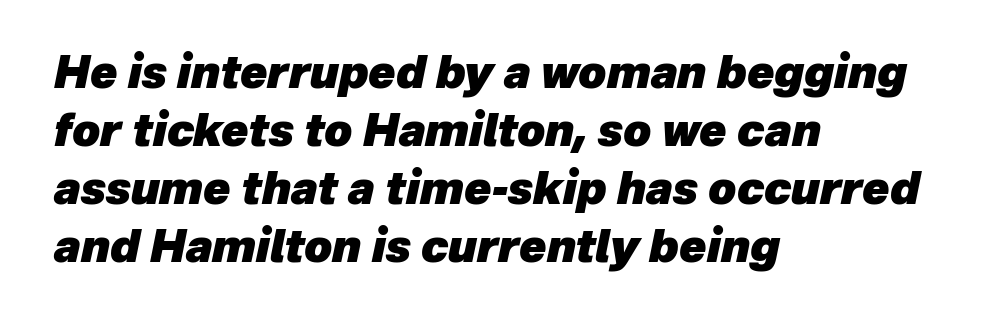
The image shows 44 px heavy type, italic (leaning right); set left-aligned, normal line spacing (1.32x), normal letter spacing, not underlined; low stroke contrast and a medium x-height.
